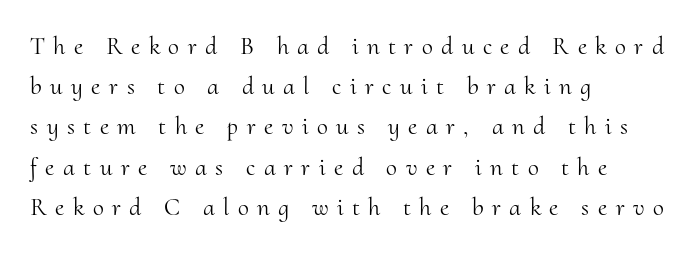
The image shows 25 px text type, upright; set left-aligned, normal line spacing (1.61x), unusually wide letter spacing (+0.34 em), not underlined.
